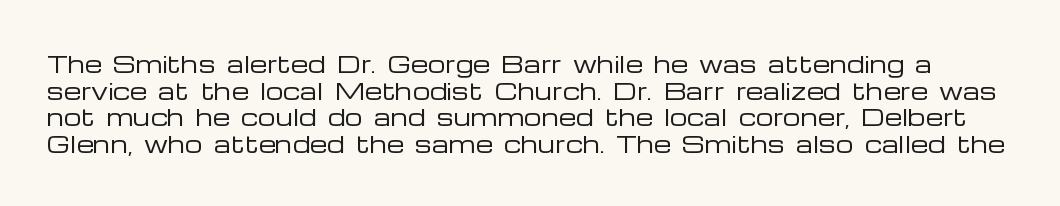
Q: Is the text bold? A: No.
Q: Is the text italic (slanted)? A: No, it is upright.
Q: Is the text underlined? A: No.
Q: Is the spacing between letters normal or unusually wide? A: Normal.
